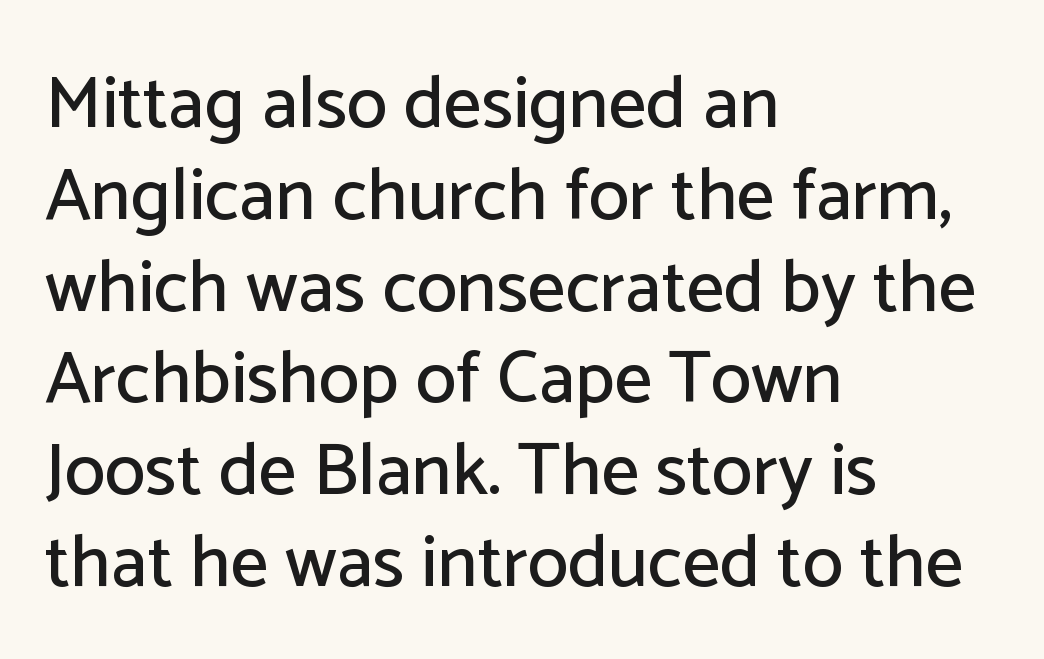
{"serif": "no", "italic": "no", "width": "normal", "stroke_contrast": "low", "x_height": "medium", "monospaced": "no", "underline": "no", "align": "left", "line_spacing_ratio": 1.24, "letter_spacing": "normal", "letter_spacing_em": 0.0, "glyph_px": 74}
